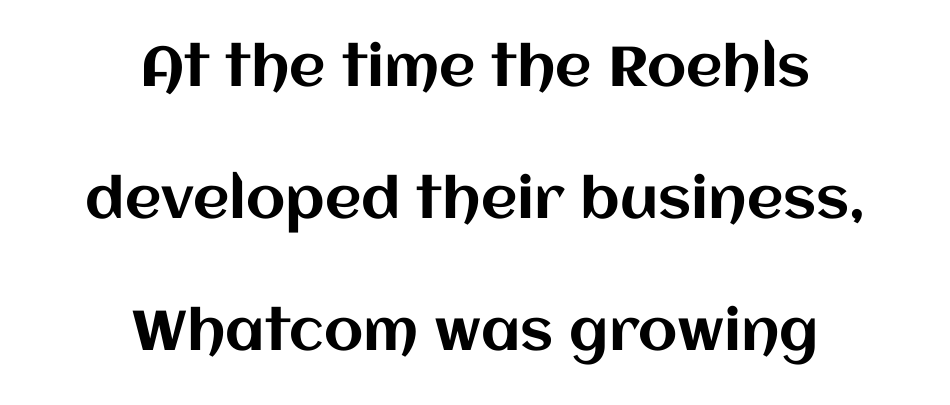
The passage is arranged like a title page — every line centered. The type sits square on the baseline with zero lean. Words appear dense and cohesive because spacing is normal. The area under the type is left untouched. These lines are rendered in a variable-pitch font.
